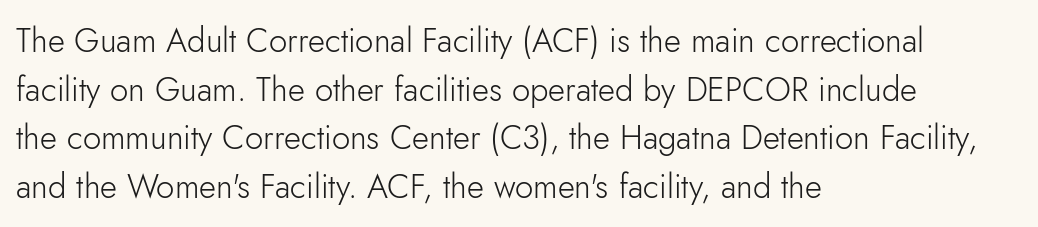
Q: Is the text bold? A: No.
Q: Is the text italic (slanted)? A: No, it is upright.
Q: Is the typeface a serif or a sans-serif typeface? A: Sans-serif.
Q: Is the text underlined? A: No.
Q: How is the paragraph aligned? A: Left-aligned.
Q: Is the spacing between letters normal or unusually wide? A: Normal.
Q: Is the spacing between lines tight, normal or loose? A: Normal.
Q: Width (condensed, normal, or wide)? A: Normal.
Q: Stroke contrast? A: Low.
Q: x-height? A: Small.
Q: Monospaced? A: No.
